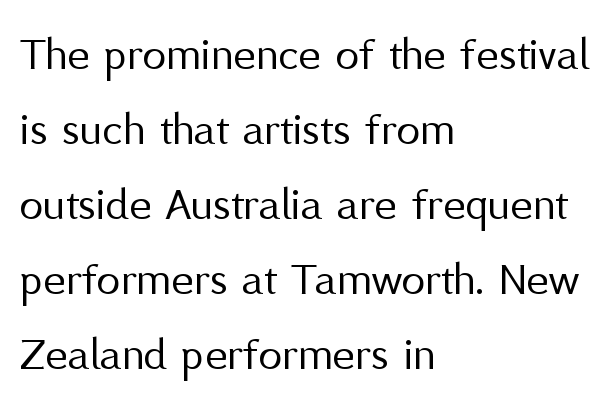
Q: Is the text bold? A: No.
Q: Is the text italic (slanted)? A: No, it is upright.
Q: Is the typeface a serif or a sans-serif typeface? A: Sans-serif.
Q: Is the text underlined? A: No.
Q: How is the paragraph aligned? A: Left-aligned.
Q: Is the spacing between letters normal or unusually wide? A: Normal.
Q: Is the spacing between lines tight, normal or loose? A: Normal.
Q: Width (condensed, normal, or wide)? A: Normal.
Q: Stroke contrast? A: Medium.
Q: x-height? A: Medium.
Q: Monospaced? A: No.
